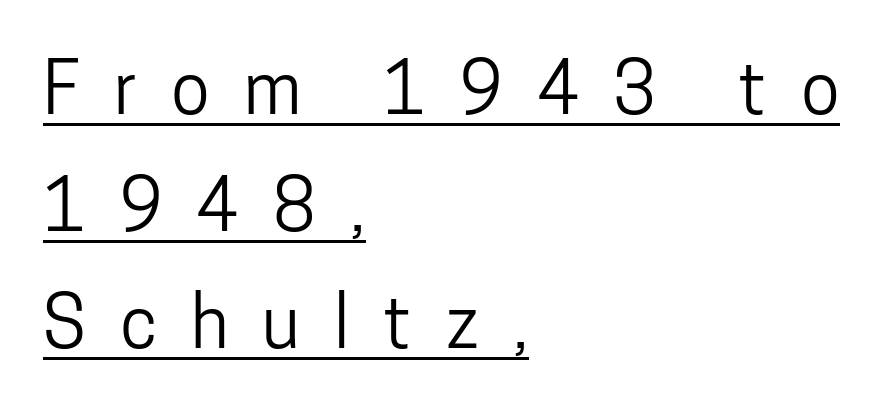
The image shows 71 px condensed sans-serif type, upright; set left-aligned, normal line spacing (1.65x), unusually wide letter spacing (+0.48 em), underlined; low stroke contrast and a medium x-height.
